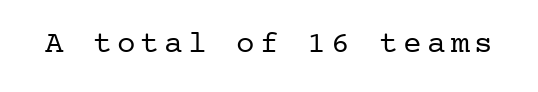
What kind of face is this? One with serifs. Descenders are the only things crossing below the line. This sample uses an upright cut, with every glyph sitting square on the baseline. A light-to-regular cut is what we see here.
